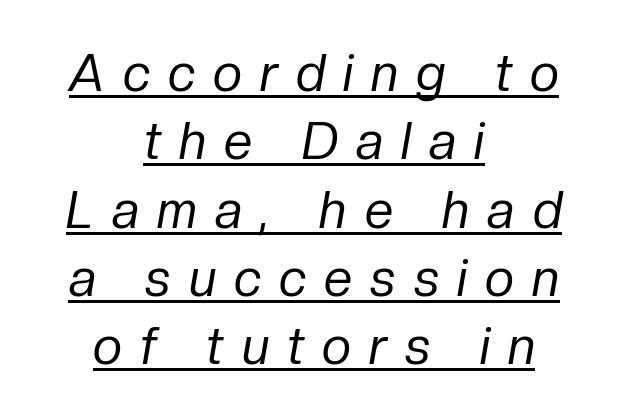
Q: Is the text bold? A: No.
Q: Is the text italic (slanted)? A: Yes, it leans right by about 10 degrees.
Q: Is the text underlined? A: Yes.
Q: How is the paragraph aligned? A: Centered.
Q: Is the spacing between letters normal or unusually wide? A: Unusually wide.
Q: Is the spacing between lines tight, normal or loose? A: Normal.
Q: Width (condensed, normal, or wide)? A: Normal.
Q: Stroke contrast? A: Low.
Q: x-height? A: Medium.
Q: Monospaced? A: No.
